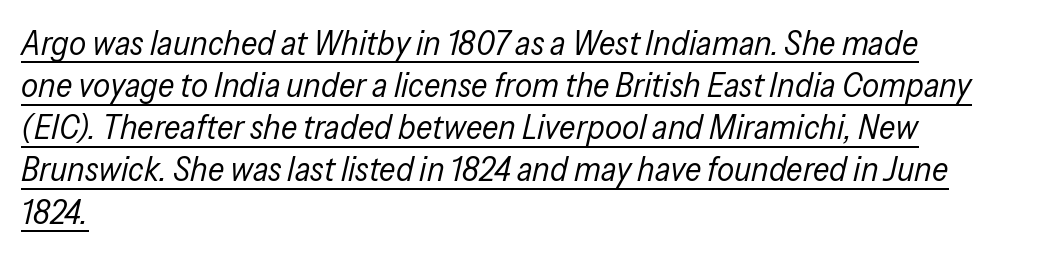
The image shows 34 px regular-weight, condensed type, italic (leaning right); set left-aligned, line spacing 1.24x, normal letter spacing, underlined; low stroke contrast and a medium x-height.
